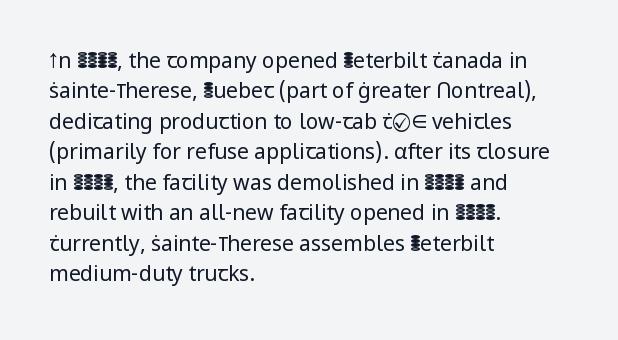
Q: Is the text bold? A: No.
Q: Is the text italic (slanted)? A: No, it is upright.
Q: Is the text underlined? A: No.
Q: How is the paragraph aligned? A: Left-aligned.
Q: Is the spacing between letters normal or unusually wide? A: Normal.
Q: Is the spacing between lines tight, normal or loose? A: Normal.
